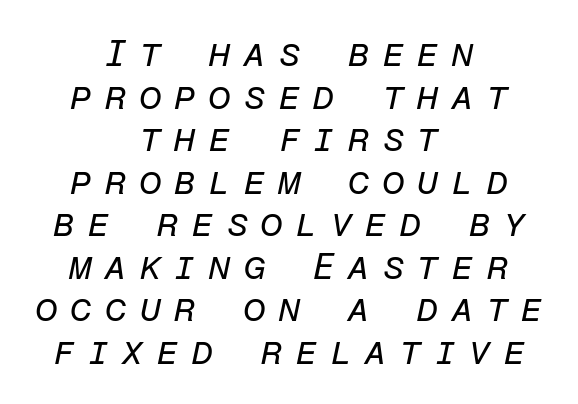
{"italic": "yes", "lean": "right", "slant_degrees": 12, "bold": "no", "weight": "regular", "width": "normal", "stroke_contrast": "low", "x_height": "medium", "monospaced": "yes", "underline": "no", "align": "center", "line_spacing": "tight", "line_spacing_ratio": 1.15, "letter_spacing": "wide", "letter_spacing_em": 0.32, "glyph_px": 37}
